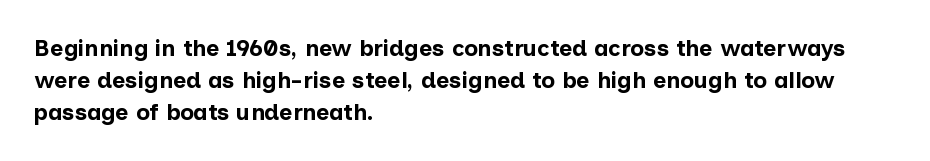
Teacher's note: observe the even left margin — that is flush-left alignment. Tracking here is standard; glyphs follow each other at the usual distance. Horizontal bands of white between lines are of average thickness. Is the type bold? Yes — the strokes are clearly thick and heavy. This is the regular roman posture of the typeface.
